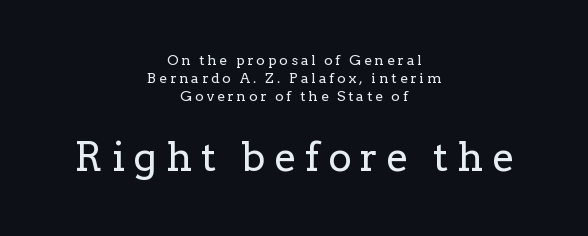
Stroke thickness stays within the range of a standard reading face or lighter. Does the leading feel generous? No, just average. The letters carry serifs — small finishing strokes at the ends of their stems. The space directly below the letters is spotless. The letters advance in unequal steps, a hallmark of proportional type. Between one letter and the next there's a generous, obvious gap.
